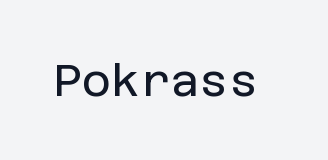
No italicization has been applied; the sample stays upright. The gap between lines stays unmarked. The weight tops out at a normal text grade. Inter-character spacing is left at the font's built-in metrics.
